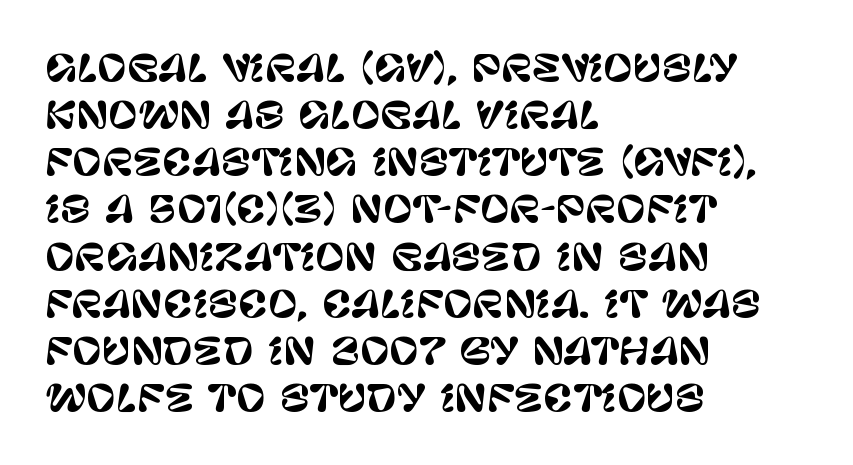
{"serif": "no", "width": "normal", "stroke_contrast": "low", "x_height": "large", "monospaced": "no", "underline": "no", "align": "left", "line_spacing": "normal", "line_spacing_ratio": 1.31, "letter_spacing": "normal", "letter_spacing_em": 0.0, "glyph_px": 36}
